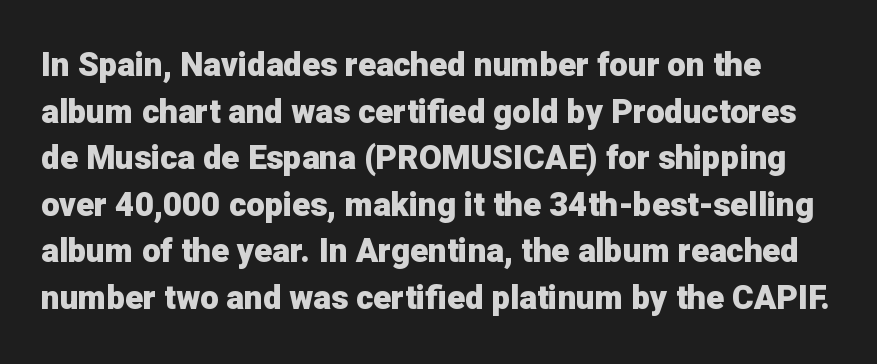
The letters stand upright; this is a roman face. This sample uses a sans-serif face. Plain, unruled lines of type. The line texture is even and compact thanks to regular tracking. Looks like regular typesetting: each glyph gets only the width it needs. On the weight axis this lands at bold, roughly 700.
